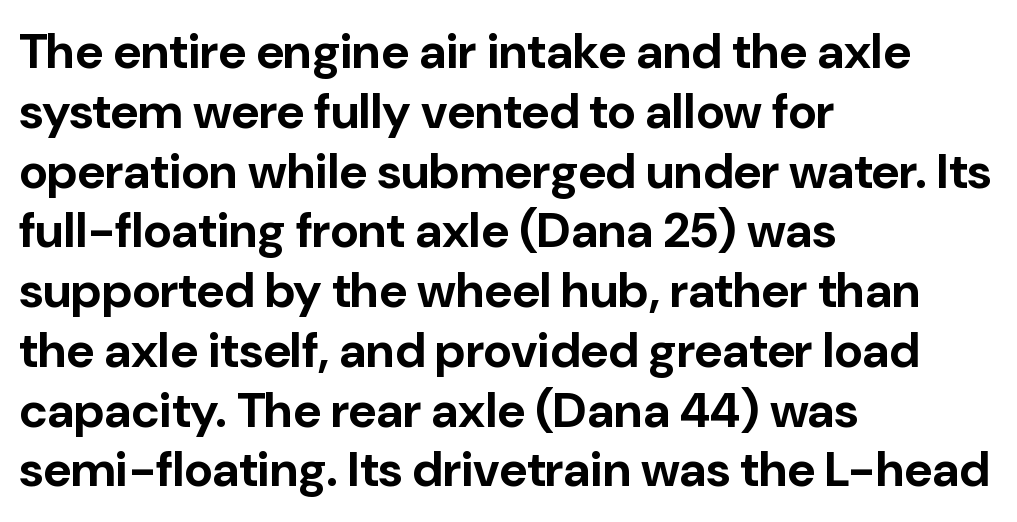
{"serif": "no", "italic": "no", "bold": "yes", "weight": "bold", "width": "normal", "stroke_contrast": "low", "x_height": "medium", "monospaced": "no", "underline": "no", "align": "left", "line_spacing_ratio": 1.22, "letter_spacing": "normal", "letter_spacing_em": 0.0, "glyph_px": 49}
